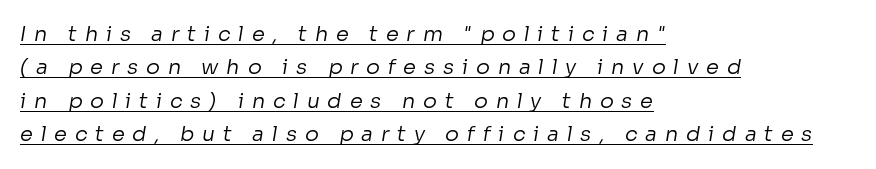
The image shows 21 px text type; set left-aligned, normal line spacing (1.59x), unusually wide letter spacing (+0.37 em), underlined.
